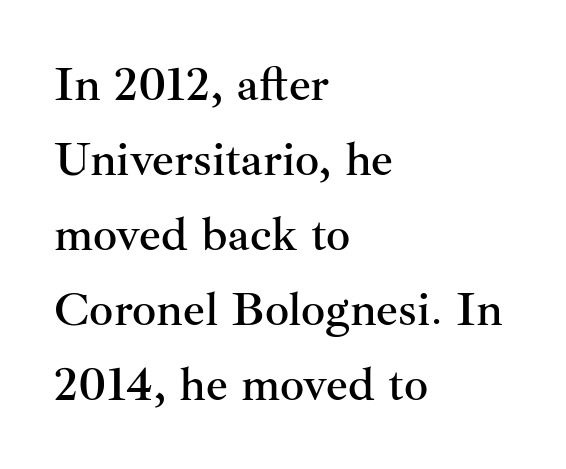
The image shows 48 px serif type, upright; set left-aligned, normal line spacing (1.56x), normal letter spacing, not underlined; medium stroke contrast and a small x-height.
